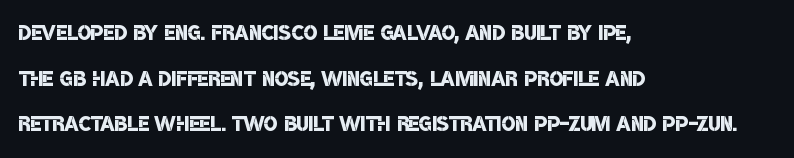
Q: Is the text bold? A: Semi-bold.
Q: Is the typeface a serif or a sans-serif typeface? A: Sans-serif.
Q: Is the text underlined? A: No.
Q: How is the paragraph aligned? A: Left-aligned.
Q: Is the spacing between letters normal or unusually wide? A: Normal.
Q: Is the spacing between lines tight, normal or loose? A: Normal.
Q: Width (condensed, normal, or wide)? A: Condensed.
Q: Stroke contrast? A: Low.
Q: x-height? A: Large.
Q: Monospaced? A: No.
